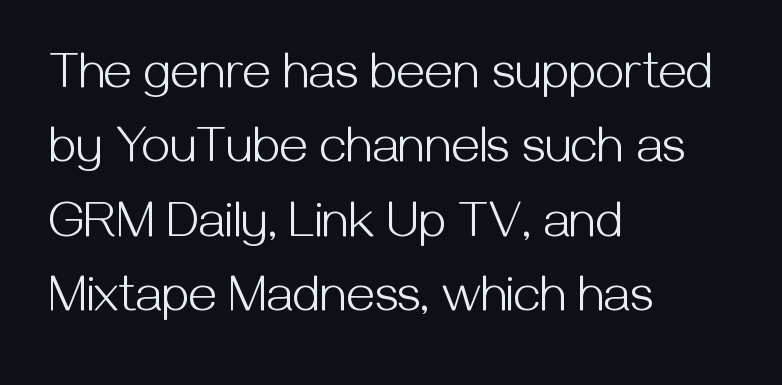
The image shows 51 px light sans-serif type, upright; set left-aligned, normal line spacing (1.46x), normal letter spacing, not underlined; medium stroke contrast and a medium x-height.
